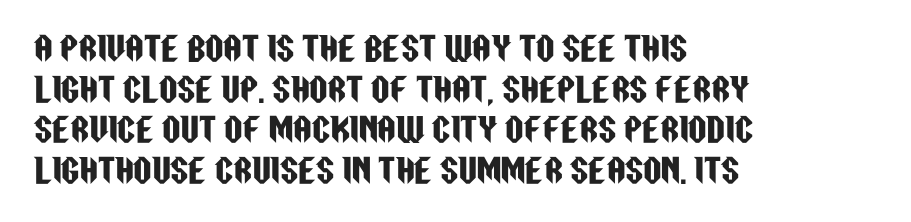
The image shows 32 px condensed sans-serif type, upright; set left-aligned, normal line spacing (1.27x), normal letter spacing, not underlined; low stroke contrast and a large x-height.
